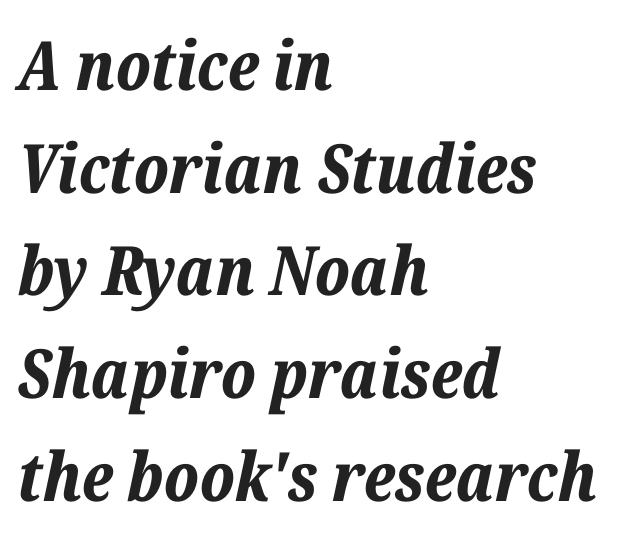
The image shows 68 px bold type, italic (leaning right); set left-aligned, normal line spacing (1.51x), normal letter spacing, not underlined; low stroke contrast and a medium x-height.
